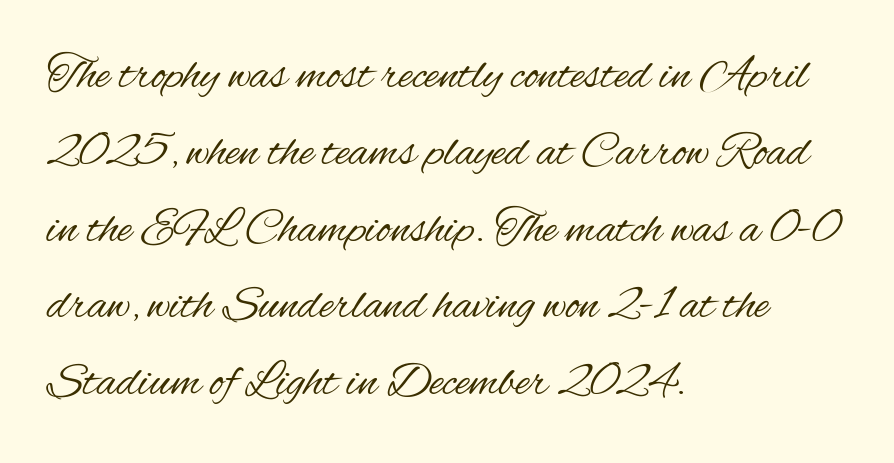
Q: Is the text bold? A: No.
Q: Is the text italic (slanted)? A: Yes.
Q: Is the typeface a serif or a sans-serif typeface? A: Sans-serif.
Q: Is the text underlined? A: No.
Q: How is the paragraph aligned? A: Left-aligned.
Q: Is the spacing between letters normal or unusually wide? A: Normal.
Q: Is the spacing between lines tight, normal or loose? A: Normal.
Q: Width (condensed, normal, or wide)? A: Condensed.
Q: Stroke contrast? A: Medium.
Q: x-height? A: Small.
Q: Monospaced? A: No.
